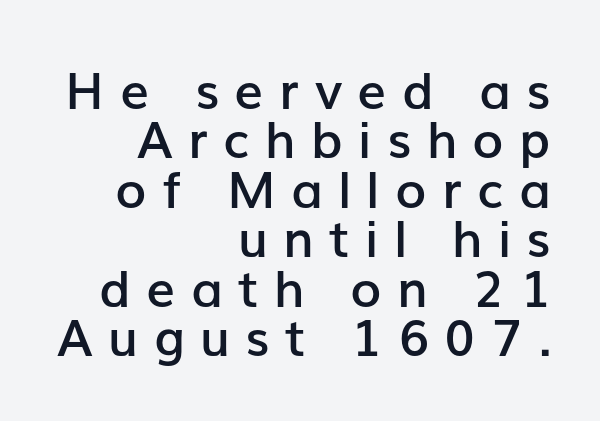
Alignment: flush right. Summary of vertical rhythm: compact, with narrow interline spacing. The typography opts for an upright posture over an oblique one. Does the type have serifs? No, each stem ends abruptly. Students, note that the glyphs here are deliberately spaced far apart.
